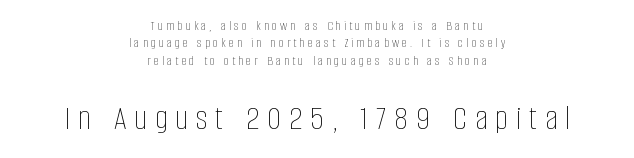
{"italic": "no", "bold": "no", "weight": "thin", "width": "condensed", "stroke_contrast": "low", "x_height": "large", "monospaced": "no", "underline": "no", "align": "center", "line_spacing_ratio": 1.24, "letter_spacing": "wide", "letter_spacing_em": 0.23, "larger_block": "second", "size_ratio": 2.5, "glyph_px": 35}
